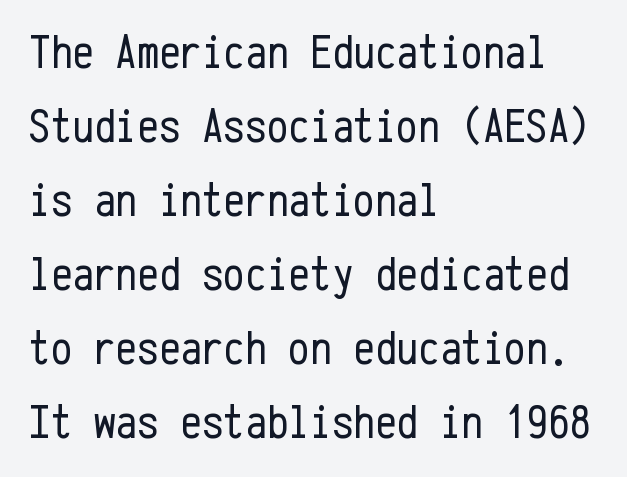
The image shows 48 px regular-weight, condensed sans-serif type, upright, monospaced; set left-aligned, normal line spacing (1.54x), normal letter spacing, not underlined; low stroke contrast and a medium x-height.
